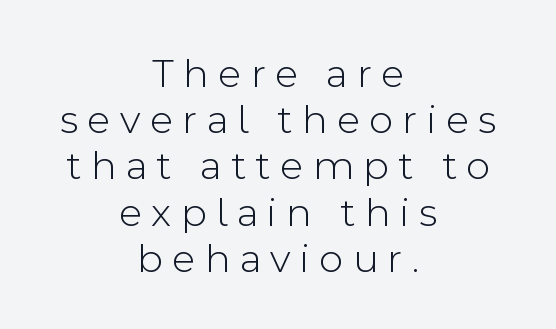
The image shows 42 px light sans-serif type, upright; set centered, tight line spacing (1.1x), unusually wide letter spacing (+0.23 em), not underlined; a medium x-height.
